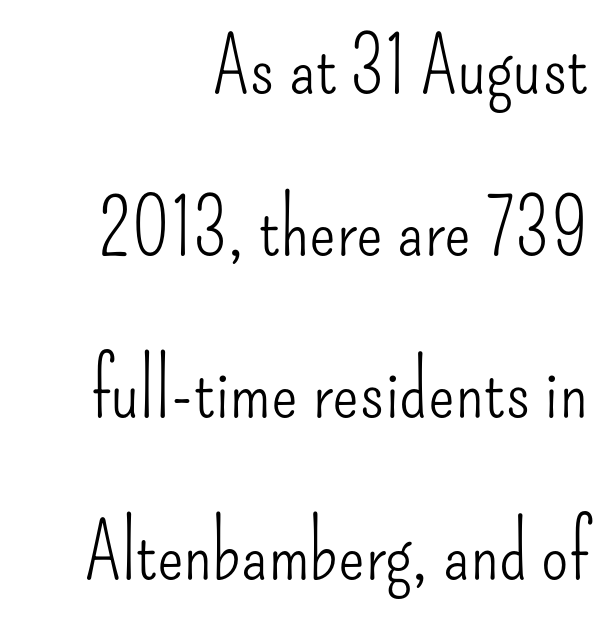
{"serif": "no", "italic": "no", "bold": "no", "weight": "light", "width": "condensed", "stroke_contrast": "low", "x_height": "small", "monospaced": "no", "underline": "no", "align": "right", "line_spacing": "loose", "line_spacing_ratio": 2.05, "letter_spacing": "normal", "letter_spacing_em": 0.0, "glyph_px": 79}
